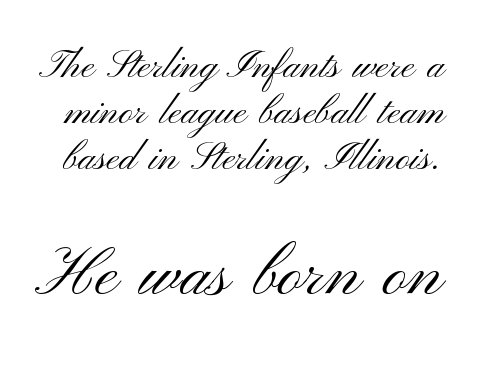
{"serif": "no", "bold": "no", "weight": "light", "width": "wide", "stroke_contrast": "medium", "x_height": "small", "monospaced": "no", "underline": "no", "line_spacing_ratio": 1.18, "letter_spacing": "normal", "letter_spacing_em": 0.0, "larger_block": "second", "size_ratio": 1.74, "glyph_px": 68}
